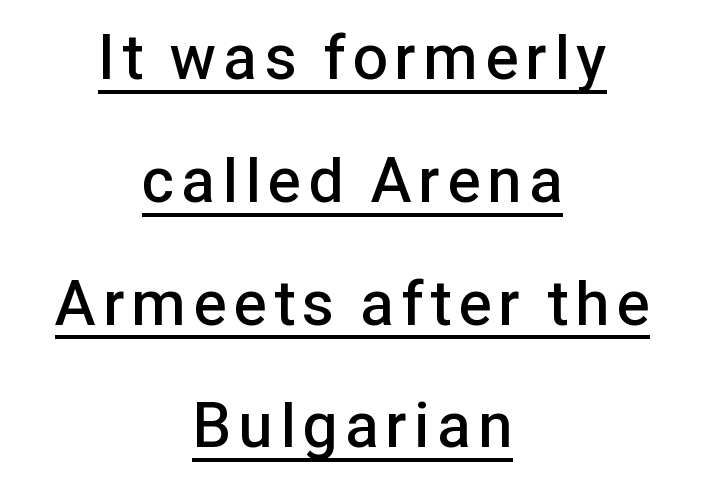
Each glyph is drawn with semibold strokes, heavier than normal yet not fully bold. To sum up the face: it is a sans, with no serifs. This sample uses an upright cut, with every glyph sitting square on the baseline. Quick note: underline on. Summary of vertical rhythm: relaxed, with wide interline spacing. Both edges are ragged and mirror each other, which tells us the setting is centered.
